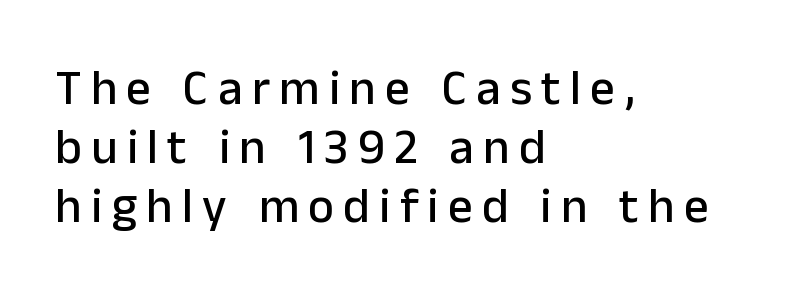
Nope, no serifs anywhere on these letters. Glance below the letters and you will spot only blank space. These lines are set flush left with a ragged right edge. Proportional: the letters do not fall into vertical columns. Rendered with straight, roman letterforms.
